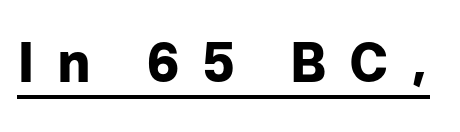
The image shows 55 px bold sans-serif type, upright; set unusually wide letter spacing (+0.4 em), underlined; low stroke contrast and a medium x-height.
